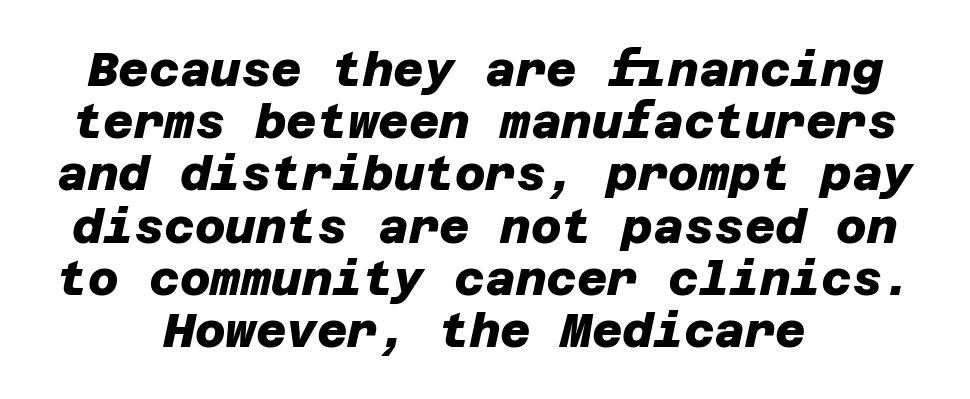
The image shows 47 px heavy sans-serif type; set centered, tight line spacing (1.11x), normal letter spacing, not underlined; low stroke contrast and a large x-height.
